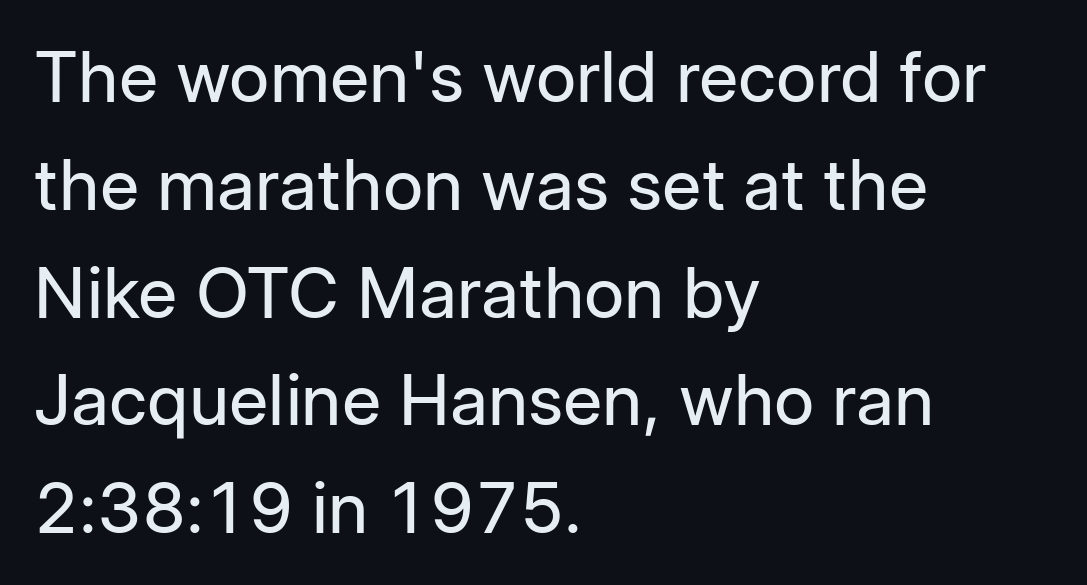
The text block is weighted toward the left margin, trailing off unevenly rightward. Weight: regular or lighter. Italic? Not at all — the glyphs are vertical. Classification — sans serif. The rendering uses natural spacing where letterforms have individual widths. Characters follow at the spacing the type designer built in.
